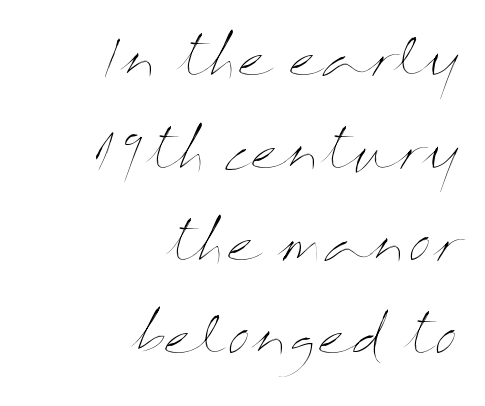
The image shows 52 px thin, wide type; set right-aligned, line spacing 1.78x, normal letter spacing, not underlined; medium stroke contrast and a medium x-height.
